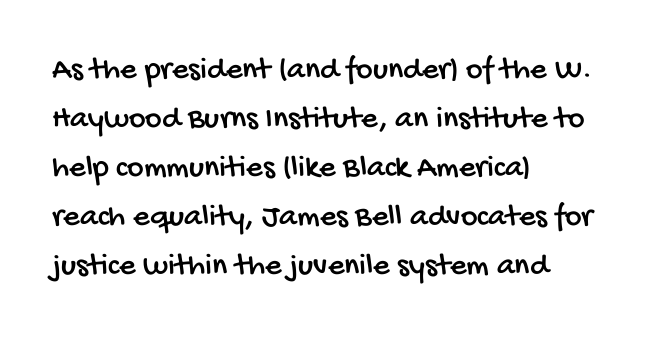
{"serif": "no", "width": "condensed", "stroke_contrast": "low", "x_height": "large", "monospaced": "no", "underline": "no", "align": "left", "line_spacing": "normal", "line_spacing_ratio": 1.53, "letter_spacing": "normal", "letter_spacing_em": 0.0, "glyph_px": 32}
